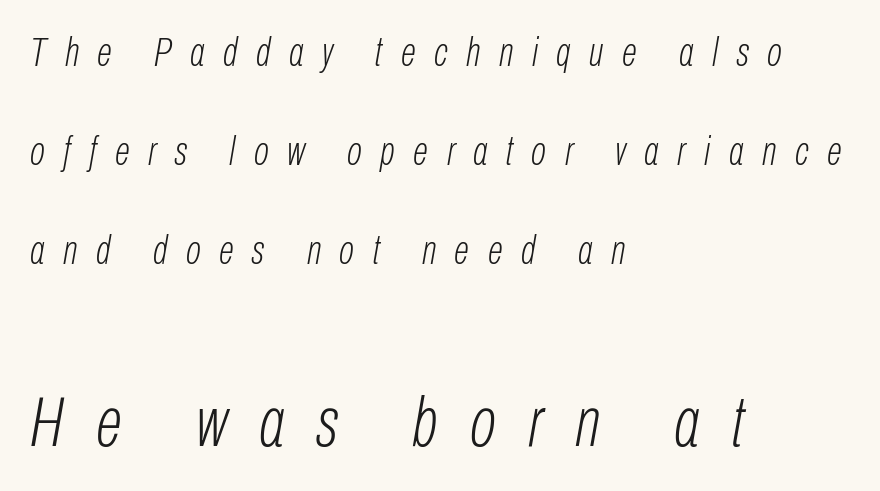
Q: Is the text bold? A: No.
Q: Is the text italic (slanted)? A: Yes, it leans right by about 10 degrees.
Q: Is the text underlined? A: No.
Q: How is the paragraph aligned? A: Left-aligned.
Q: Is the spacing between letters normal or unusually wide? A: Unusually wide.
Q: Is the spacing between lines tight, normal or loose? A: Loose.
Q: Which block of text is set in a larger size, the first (top) or the second (bottom)? A: The second (bottom) one.
Q: Width (condensed, normal, or wide)? A: Condensed.
Q: Stroke contrast? A: Low.
Q: x-height? A: Medium.
Q: Monospaced? A: No.
